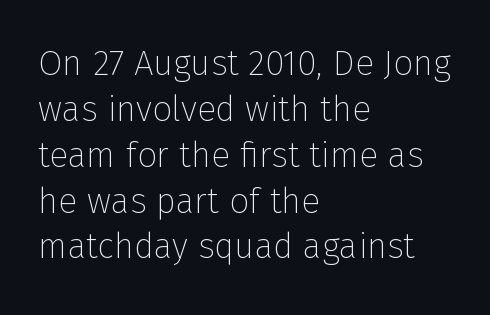
Q: Is the text bold? A: No.
Q: Is the text italic (slanted)? A: No, it is upright.
Q: Is the typeface a serif or a sans-serif typeface? A: Sans-serif.
Q: Is the text underlined? A: No.
Q: How is the paragraph aligned? A: Left-aligned.
Q: Is the spacing between letters normal or unusually wide? A: Normal.
Q: Is the spacing between lines tight, normal or loose? A: Normal.
Q: Width (condensed, normal, or wide)? A: Normal.
Q: Stroke contrast? A: Low.
Q: x-height? A: Medium.
Q: Monospaced? A: No.
